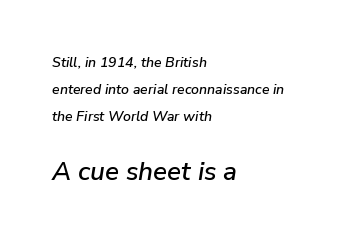
{"italic": "yes", "lean": "right", "slant_degrees": 9, "underline": "no", "align": "left", "line_spacing": "loose", "line_spacing_ratio": 1.92, "letter_spacing": "normal", "letter_spacing_em": 0.0, "larger_block": "second", "size_ratio": 1.86, "glyph_px": 26}
